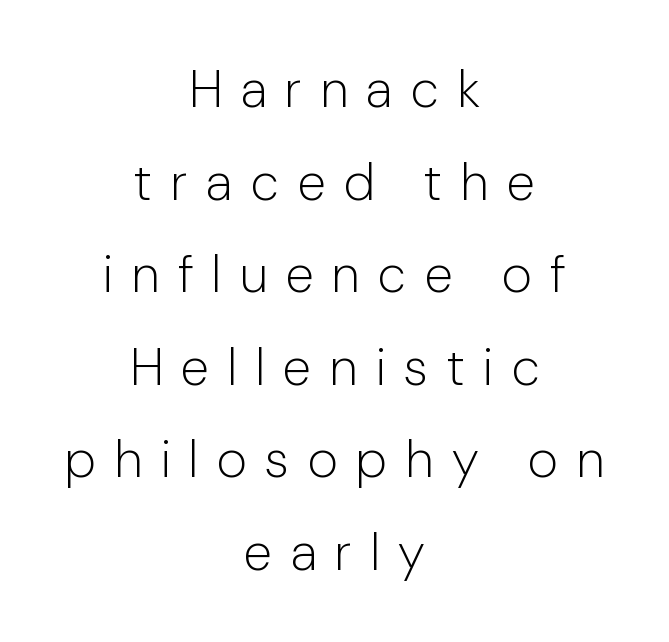
Leftover space on each line is divided equally before and after the words. Honestly, the letter spacing is so wide it's the main thing you notice. Every stem runs plumb, perpendicular to the baseline. I'd call this a sans setting — the letters go barefoot. Unmarked baselines from the first word to the last.
